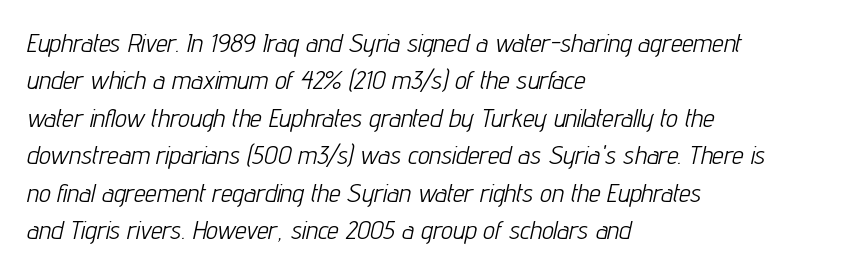
{"italic": "yes", "lean": "right", "slant_degrees": 12, "bold": "no", "underline": "no", "align": "left", "line_spacing": "normal", "line_spacing_ratio": 1.44, "letter_spacing": "normal", "letter_spacing_em": 0.0, "glyph_px": 26}
